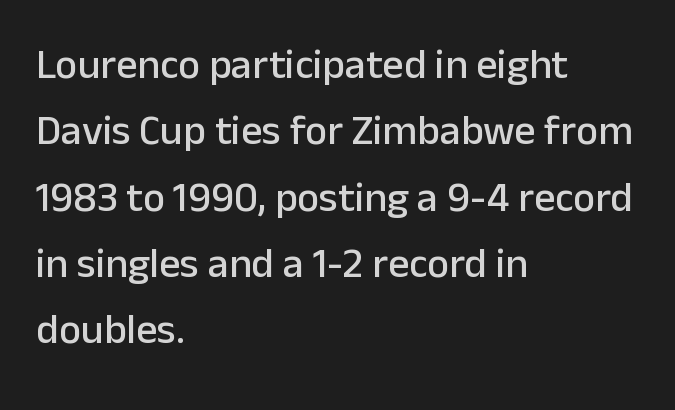
The image shows 42 px sans-serif type, upright; set left-aligned, normal line spacing (1.58x), normal letter spacing, not underlined; low stroke contrast and a medium x-height.
